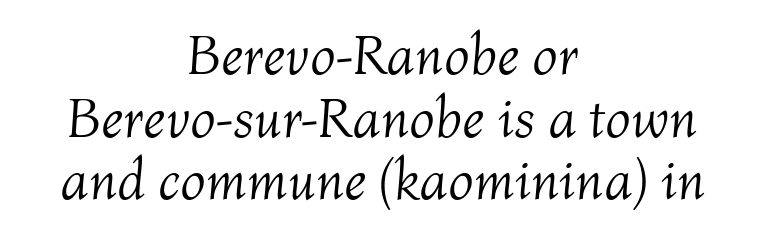
Q: Is the text bold? A: No.
Q: Is the text italic (slanted)? A: Yes, it leans right by about 4 degrees.
Q: Is the text underlined? A: No.
Q: How is the paragraph aligned? A: Centered.
Q: Is the spacing between letters normal or unusually wide? A: Normal.
Q: Is the spacing between lines tight, normal or loose? A: Tight.
Q: Width (condensed, normal, or wide)? A: Normal.
Q: Stroke contrast? A: Medium.
Q: x-height? A: Medium.
Q: Monospaced? A: No.
